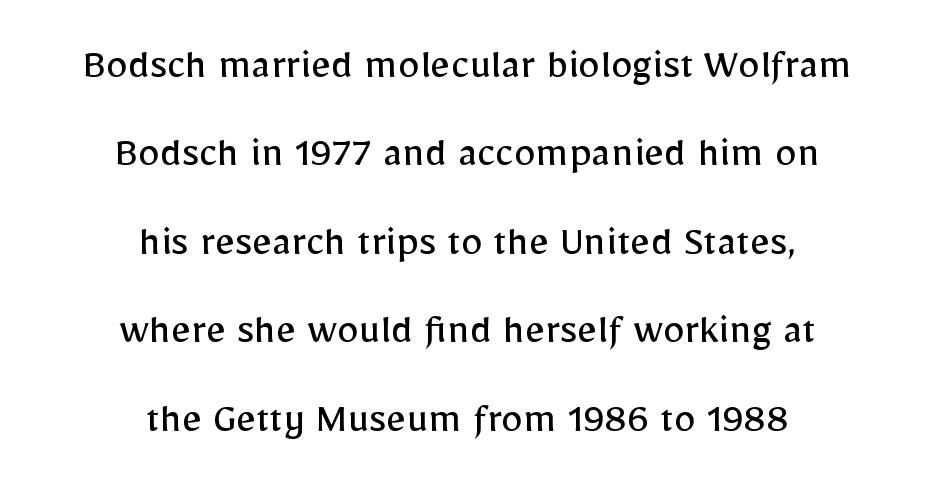
The passage shown is typeset with a sans-serif family. Spacing verdict: proportional, widths tailored to each character. Where is the straight margin? There isn't one; the lines are centered. Rendered with straight, roman letterforms.
